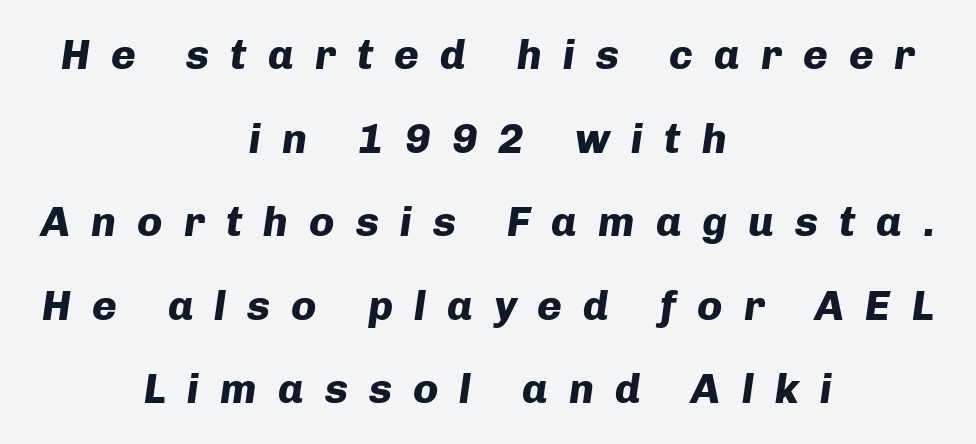
{"italic": "yes", "lean": "right", "slant_degrees": 8, "bold": "yes", "weight": "heavy", "width": "normal", "stroke_contrast": "low", "x_height": "medium", "monospaced": "no", "underline": "no", "align": "center", "line_spacing": "loose", "line_spacing_ratio": 1.99, "letter_spacing": "wide", "letter_spacing_em": 0.5, "glyph_px": 42}
